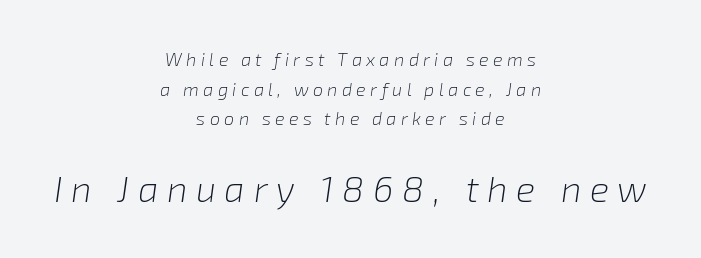
The image shows 36 px light type, italic (leaning right); set centered, normal line spacing (1.65x), unusually wide letter spacing (+0.24 em), not underlined; the second (bottom) block is 2.0x larger; low stroke contrast and a medium x-height.
